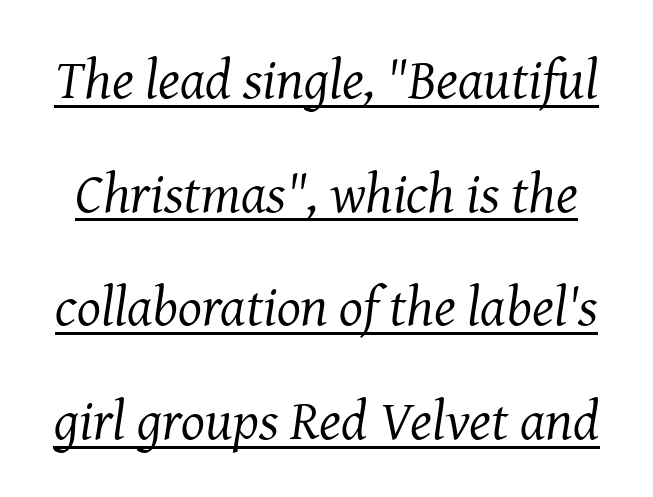
{"serif": "yes", "italic": "yes", "lean": "right", "slant_degrees": 8, "bold": "no", "weight": "regular", "width": "normal", "stroke_contrast": "medium", "x_height": "medium", "monospaced": "no", "underline": "yes", "line_spacing": "loose", "line_spacing_ratio": 2.03, "letter_spacing": "normal", "letter_spacing_em": 0.0, "glyph_px": 56}
